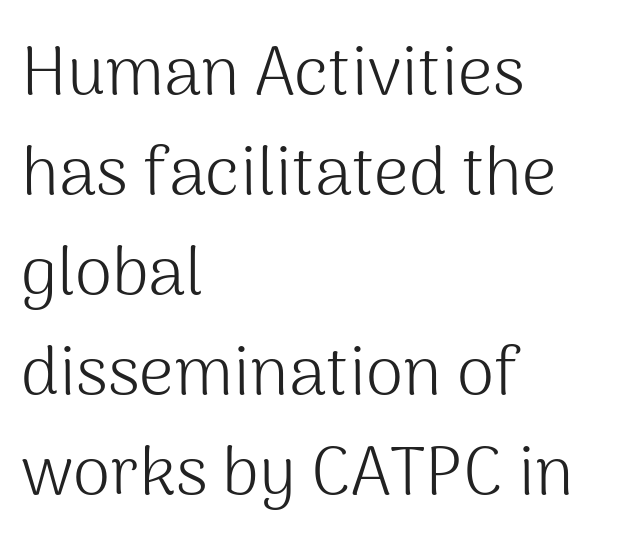
The image shows 68 px light sans-serif type, upright; set left-aligned, normal line spacing (1.47x), normal letter spacing, not underlined; medium stroke contrast and a medium x-height.
